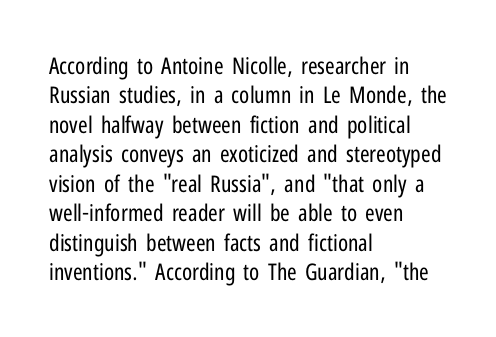
It's the straight-up-and-down kind of type. The face used here is rendered with its standard letterfit. The setting favours the left margin, as ordinary paragraphs usually do. This is not heavy type; no bold has been used. Interline gaps are of average width in this sample.
